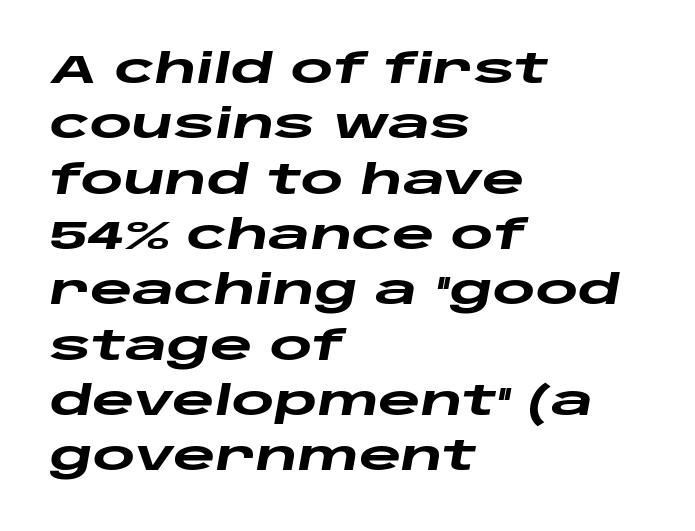
{"italic": "yes", "lean": "right", "slant_degrees": 10, "bold": "yes", "weight": "heavy", "width": "wide", "stroke_contrast": "low", "x_height": "large", "monospaced": "no", "underline": "no", "align": "left", "line_spacing": "normal", "line_spacing_ratio": 1.35, "letter_spacing": "normal", "letter_spacing_em": 0.0, "glyph_px": 41}
